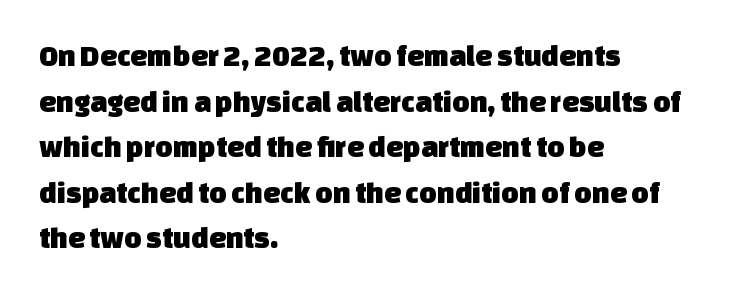
Glance below the letters and you will spot only blank space. Evenly set lines give the paragraph a standard silhouette. Note the varied advance widths — an 'i' is clearly narrower than an 'm'. The lines are quadded left.
